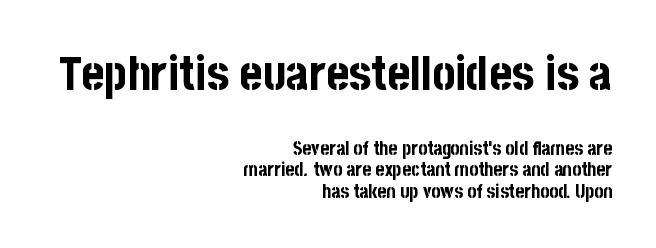
{"serif": "no", "italic": "no", "bold": "yes", "weight": "bold", "width": "condensed", "stroke_contrast": "low", "x_height": "large", "monospaced": "no", "underline": "no", "align": "right", "line_spacing": "tight", "line_spacing_ratio": 1.13, "letter_spacing": "normal", "letter_spacing_em": 0.0, "larger_block": "first", "size_ratio": 2.53, "glyph_px": 48}
